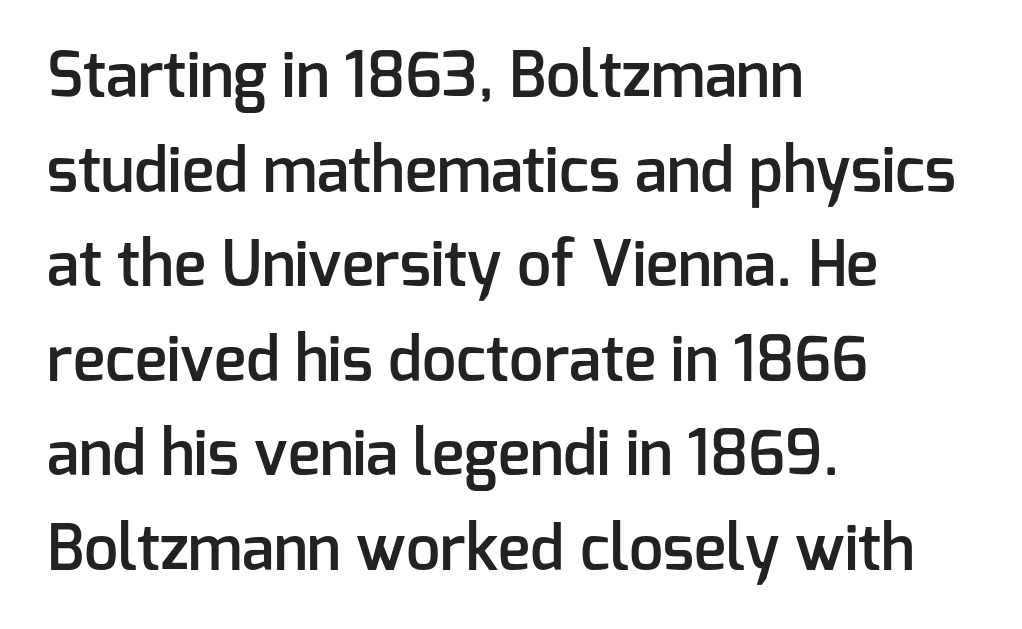
{"serif": "no", "italic": "no", "bold": "semi", "weight": "semibold", "width": "normal", "stroke_contrast": "low", "x_height": "medium", "monospaced": "no", "underline": "no", "align": "left", "line_spacing": "normal", "line_spacing_ratio": 1.55, "letter_spacing": "normal", "letter_spacing_em": 0.0, "glyph_px": 61}
